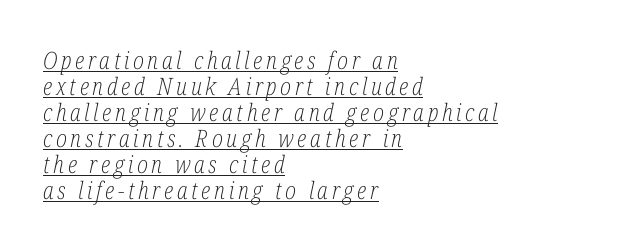
The image shows 24 px text type, italic (leaning right); set left-aligned, tight line spacing (1.08x), underlined.
